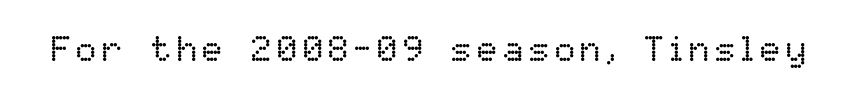
Q: Is the text bold? A: No.
Q: Is the text italic (slanted)? A: No, it is upright.
Q: Is the text underlined? A: No.
Q: Width (condensed, normal, or wide)? A: Normal.
Q: Stroke contrast? A: Low.
Q: x-height? A: Medium.
Q: Monospaced? A: No.
